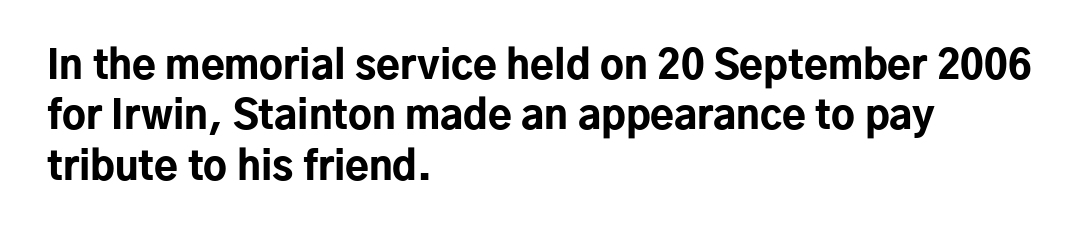
{"serif": "no", "italic": "no", "bold": "yes", "weight": "bold", "width": "normal", "stroke_contrast": "low", "x_height": "medium", "monospaced": "no", "underline": "no", "align": "left", "line_spacing": "normal", "line_spacing_ratio": 1.29, "letter_spacing": "normal", "letter_spacing_em": 0.0, "glyph_px": 39}
